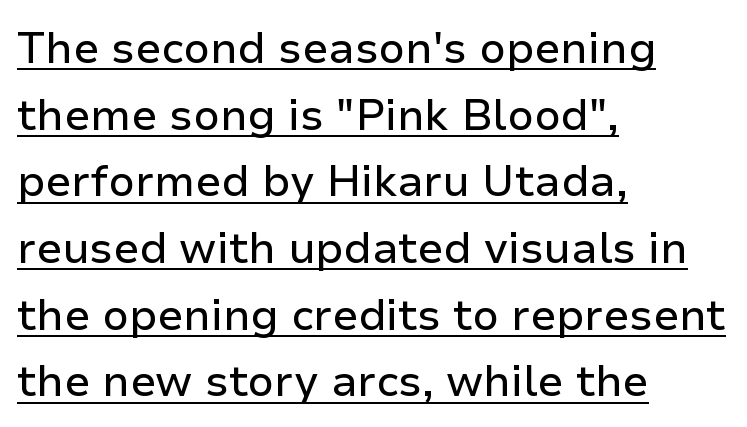
The image shows 43 px sans-serif type, upright; set left-aligned, normal line spacing (1.55x), normal letter spacing, underlined; low stroke contrast and a medium x-height.
